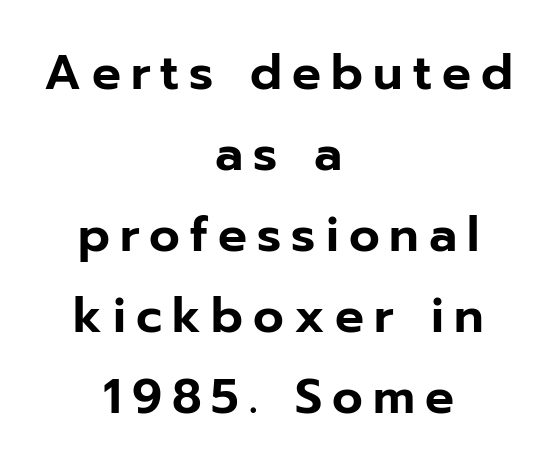
{"serif": "no", "italic": "no", "width": "normal", "stroke_contrast": "low", "x_height": "medium", "monospaced": "no", "underline": "no", "align": "center", "line_spacing": "normal", "line_spacing_ratio": 1.69, "letter_spacing": "wide", "letter_spacing_em": 0.21, "glyph_px": 48}
